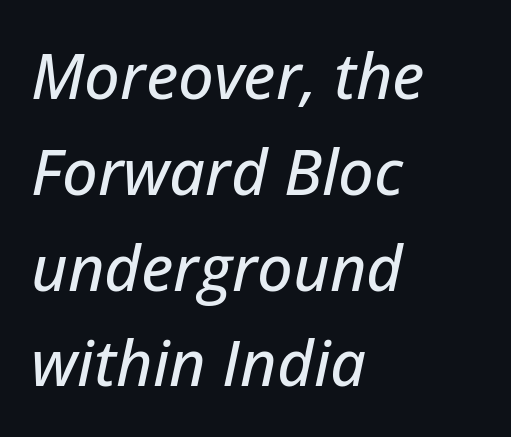
Q: Is the text italic (slanted)? A: Yes, it leans right by about 12 degrees.
Q: Is the text underlined? A: No.
Q: How is the paragraph aligned? A: Left-aligned.
Q: Is the spacing between letters normal or unusually wide? A: Normal.
Q: Is the spacing between lines tight, normal or loose? A: Normal.
Q: Width (condensed, normal, or wide)? A: Normal.
Q: Stroke contrast? A: Low.
Q: x-height? A: Medium.
Q: Monospaced? A: No.
